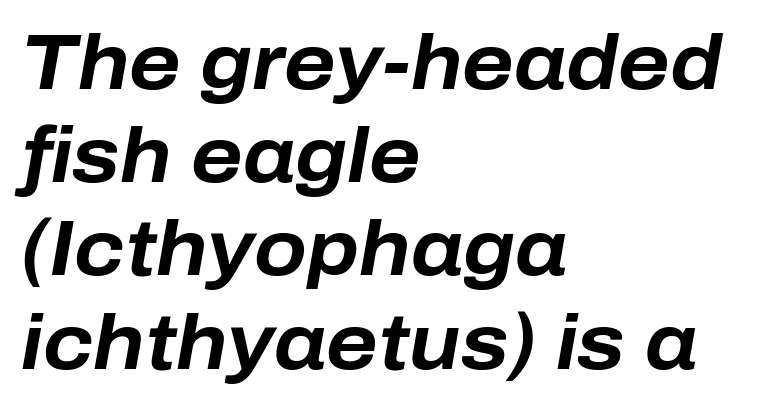
Q: Is the text bold? A: Yes.
Q: Is the text italic (slanted)? A: Yes, it leans right by about 10 degrees.
Q: Is the text underlined? A: No.
Q: How is the paragraph aligned? A: Left-aligned.
Q: Is the spacing between letters normal or unusually wide? A: Normal.
Q: Width (condensed, normal, or wide)? A: Normal.
Q: Stroke contrast? A: Low.
Q: x-height? A: Medium.
Q: Monospaced? A: No.
